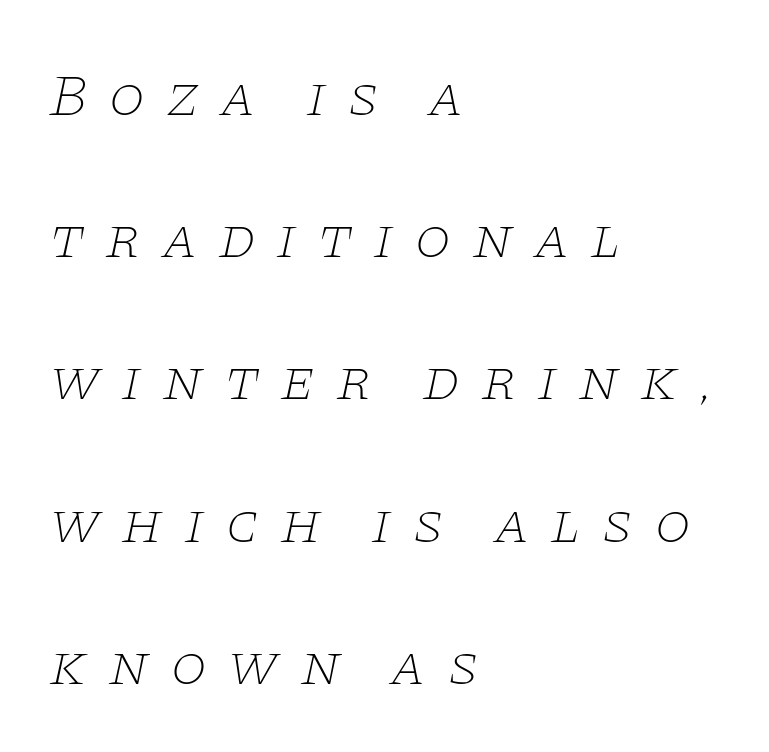
The image shows 59 px thin, wide serif type, italic (leaning right); set left-aligned, loose line spacing (2.41x), unusually wide letter spacing (+0.34 em), not underlined; low stroke contrast and a large x-height.
